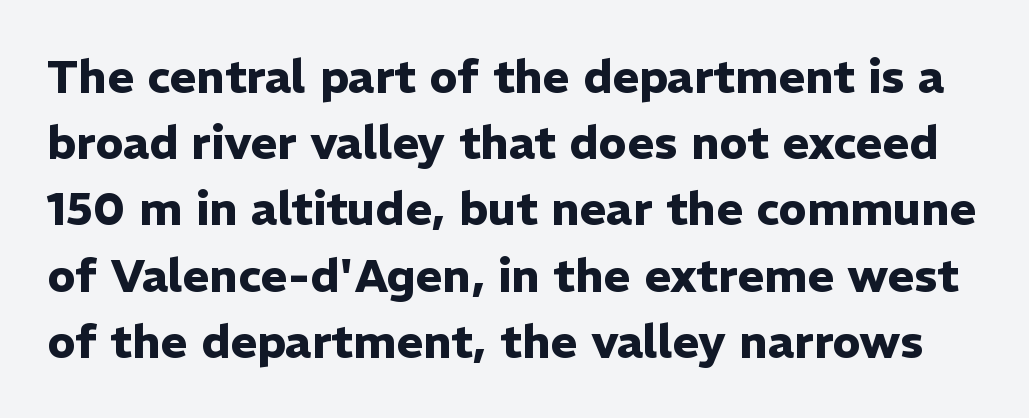
The image shows 46 px heavy sans-serif type, upright; set normal line spacing (1.44x), normal letter spacing, not underlined; low stroke contrast and a medium x-height.
